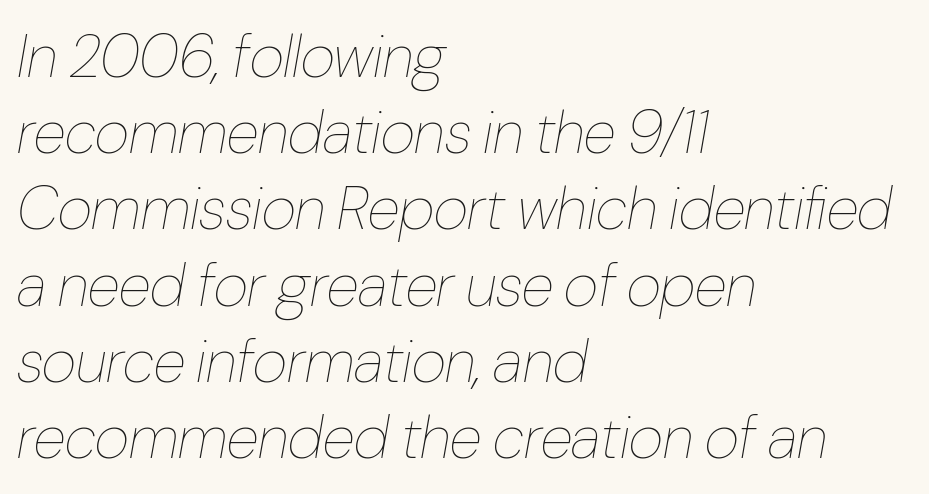
Does the copy run flush right? No — it runs flush left. Is the letter spacing exaggerated? No — it looks like the ordinary default. Horizontal bands of white between lines are of average thickness. Is the type heavy? It reads as light-to-regular instead. Every character sits at an angle, as italics do.
